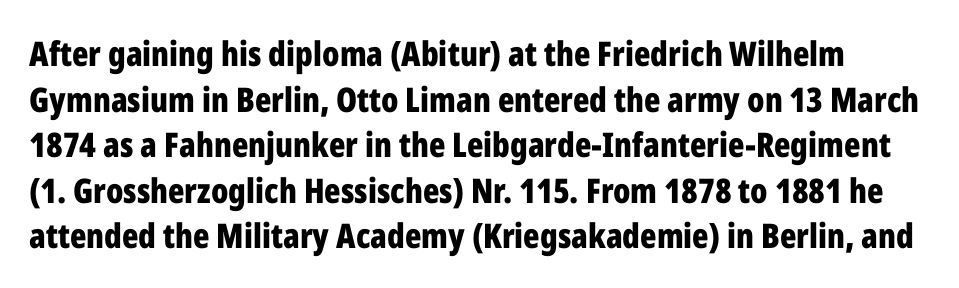
Q: Is the text bold? A: Yes.
Q: Is the text italic (slanted)? A: No, it is upright.
Q: Is the typeface a serif or a sans-serif typeface? A: Sans-serif.
Q: Is the text underlined? A: No.
Q: Is the spacing between letters normal or unusually wide? A: Normal.
Q: Is the spacing between lines tight, normal or loose? A: Normal.
Q: Width (condensed, normal, or wide)? A: Condensed.
Q: Stroke contrast? A: Low.
Q: x-height? A: Medium.
Q: Monospaced? A: No.
